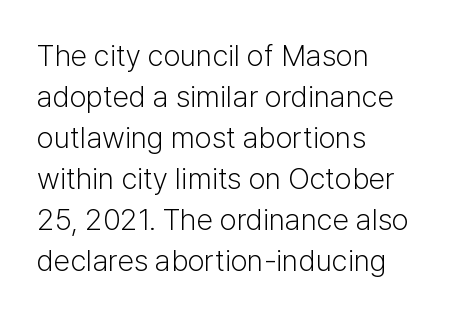
The rag falls on the right side of this text block. Words appear dense and cohesive because spacing is normal. The letters advance in unequal steps, a hallmark of proportional type. On a weight scale, this lands at 450 or below.
